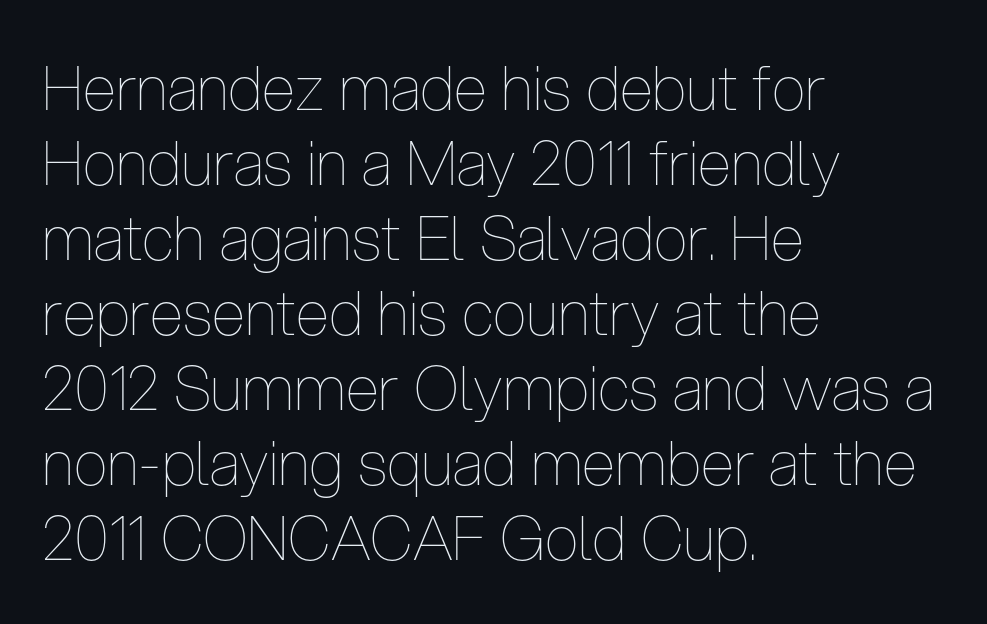
The image shows 61 px thin, condensed type, upright; set left-aligned, line spacing 1.23x, normal letter spacing, not underlined; low stroke contrast and a medium x-height.
